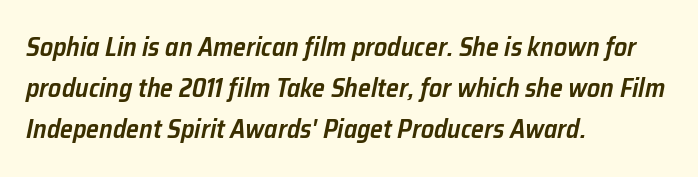
The image shows 26 px text type, italic (leaning right); set left-aligned, normal line spacing (1.58x), normal letter spacing, not underlined.
